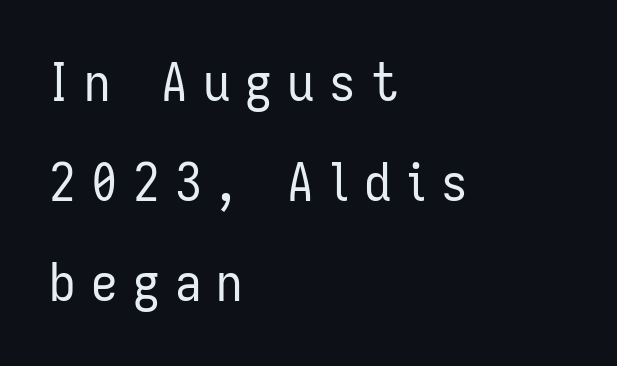
The image shows 53 px regular-weight, condensed sans-serif type, upright; set left-aligned, line spacing 1.89x, unusually wide letter spacing (+0.29 em), not underlined; low stroke contrast and a medium x-height.
